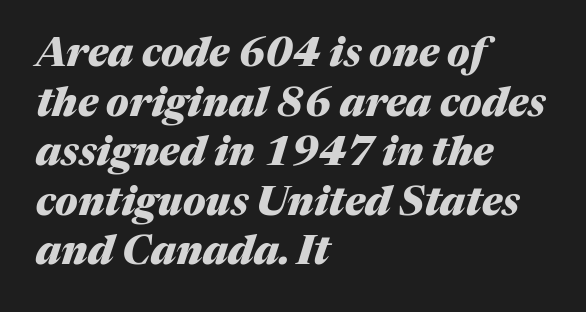
The image shows 40 px heavy type, italic (leaning right); set left-aligned, line spacing 1.24x, normal letter spacing, not underlined; medium stroke contrast and a medium x-height.
